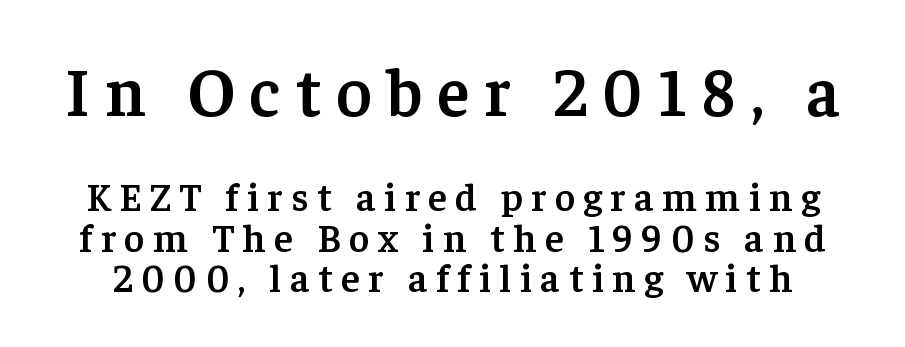
{"serif": "yes", "italic": "no", "bold": "semi", "weight": "semibold", "width": "normal", "stroke_contrast": "low", "x_height": "medium", "monospaced": "no", "underline": "no", "line_spacing": "tight", "line_spacing_ratio": 1.04, "letter_spacing": "wide", "letter_spacing_em": 0.22, "larger_block": "first", "size_ratio": 1.74, "glyph_px": 68}
